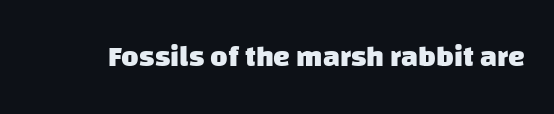
{"serif": "no", "bold": "yes", "weight": "heavy", "width": "normal", "stroke_contrast": "low", "x_height": "large", "monospaced": "no", "underline": "no", "letter_spacing": "normal", "letter_spacing_em": 0.0, "glyph_px": 30}
